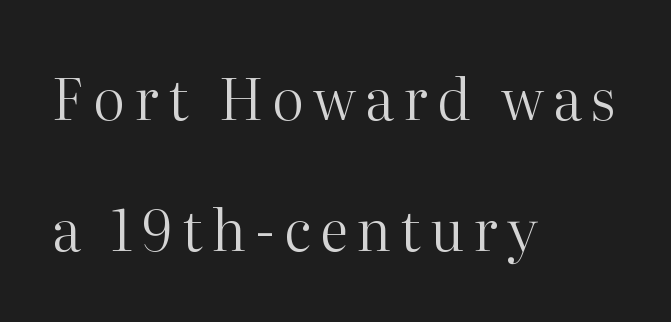
Each letter keeps its own natural width here, so spacing adapts to shape. Whoever set this chose breathing room over compactness in the vertical rhythm. Glance below the letters and you will spot only blank space. Each stroke keeps to a modest, everyday thickness or less. The letters stand straight up with perfectly vertical stems. The type family on display is of the serif kind.
